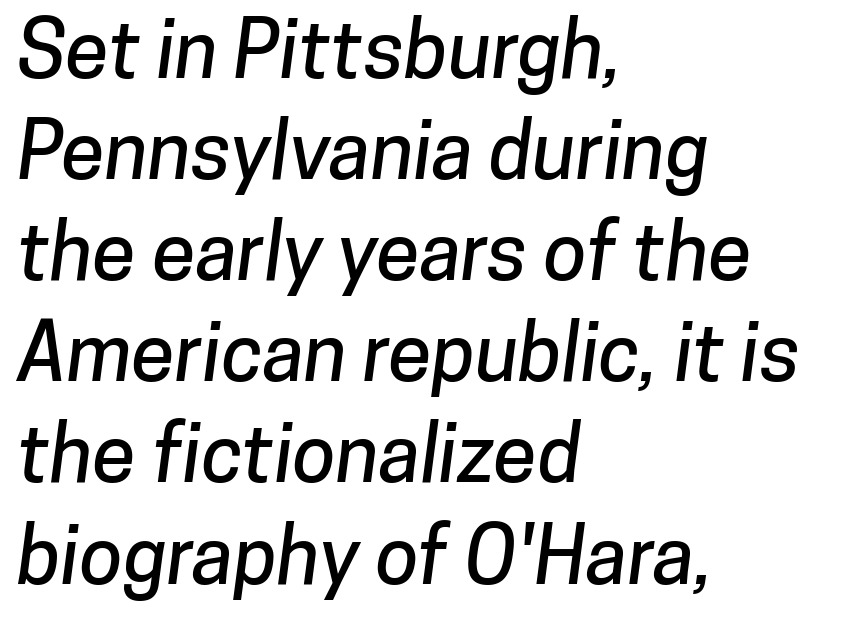
Q: Is the typeface a serif or a sans-serif typeface? A: Sans-serif.
Q: Is the text underlined? A: No.
Q: How is the paragraph aligned? A: Left-aligned.
Q: Is the spacing between letters normal or unusually wide? A: Normal.
Q: Is the spacing between lines tight, normal or loose? A: Normal.
Q: Width (condensed, normal, or wide)? A: Normal.
Q: Stroke contrast? A: Low.
Q: x-height? A: Medium.
Q: Monospaced? A: No.
